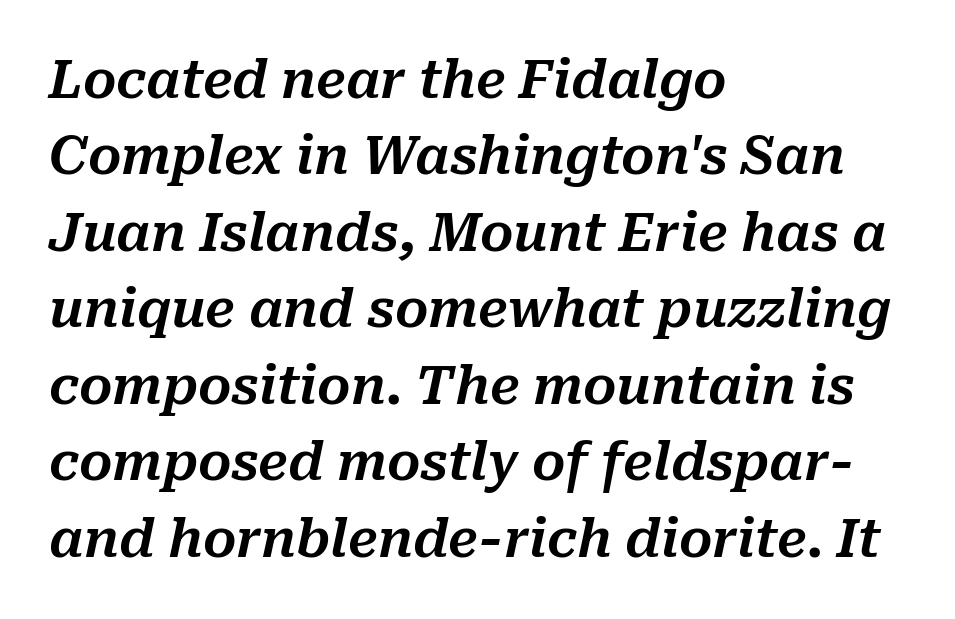
The image shows 52 px text type, italic (leaning right); set left-aligned, normal line spacing (1.47x), normal letter spacing, not underlined; medium stroke contrast and a medium x-height.
